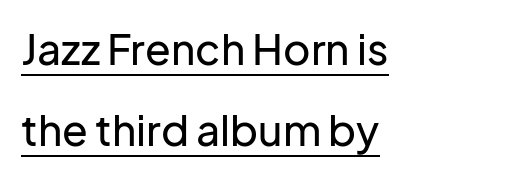
{"serif": "no", "italic": "no", "width": "normal", "stroke_contrast": "low", "x_height": "medium", "monospaced": "no", "underline": "yes", "align": "left", "line_spacing": "loose", "line_spacing_ratio": 1.92, "letter_spacing": "normal", "letter_spacing_em": 0.0, "glyph_px": 42}
